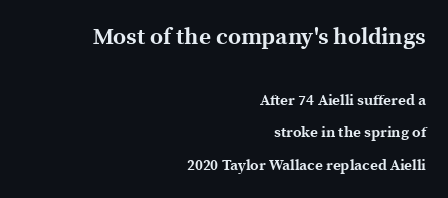
The image shows 23 px bold type, upright; set right-aligned, loose line spacing (2.18x), normal letter spacing, not underlined; the first (top) block is 1.53x larger.
